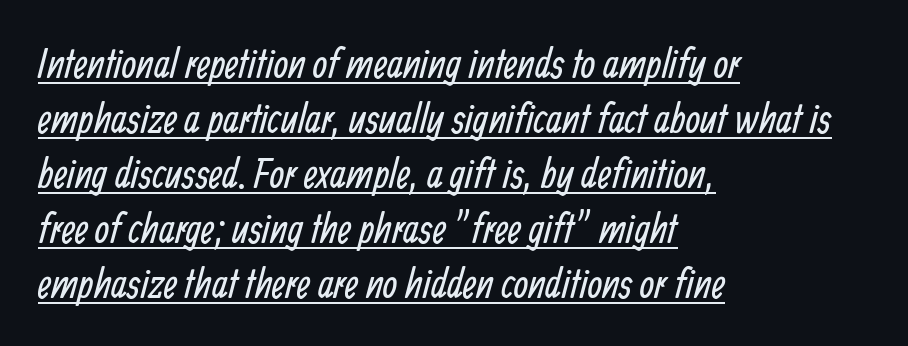
{"serif": "no", "bold": "no", "weight": "regular", "width": "condensed", "stroke_contrast": "low", "x_height": "medium", "monospaced": "no", "underline": "yes", "align": "left", "line_spacing": "normal", "line_spacing_ratio": 1.31, "letter_spacing": "normal", "letter_spacing_em": 0.0, "glyph_px": 42}
